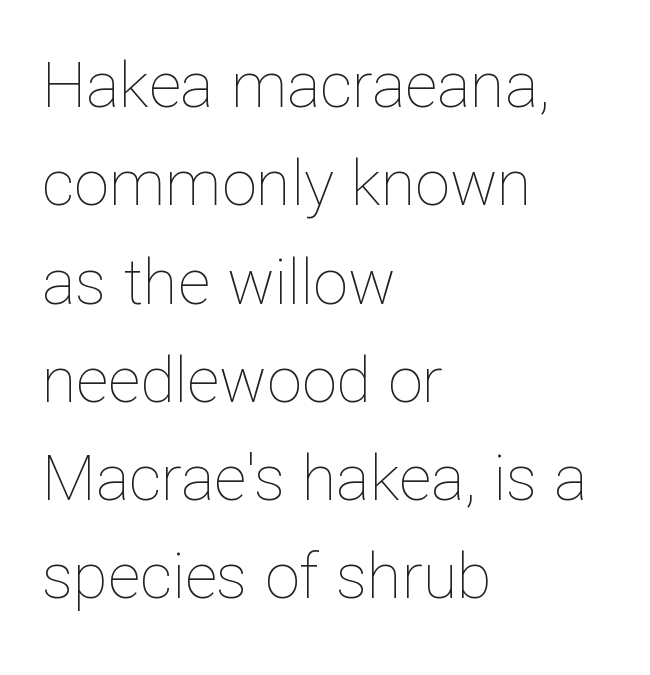
Q: Is the text bold? A: No.
Q: Is the text italic (slanted)? A: No, it is upright.
Q: Is the text underlined? A: No.
Q: How is the paragraph aligned? A: Left-aligned.
Q: Is the spacing between letters normal or unusually wide? A: Normal.
Q: Is the spacing between lines tight, normal or loose? A: Normal.
Q: Width (condensed, normal, or wide)? A: Normal.
Q: Stroke contrast? A: Low.
Q: x-height? A: Medium.
Q: Monospaced? A: No.
